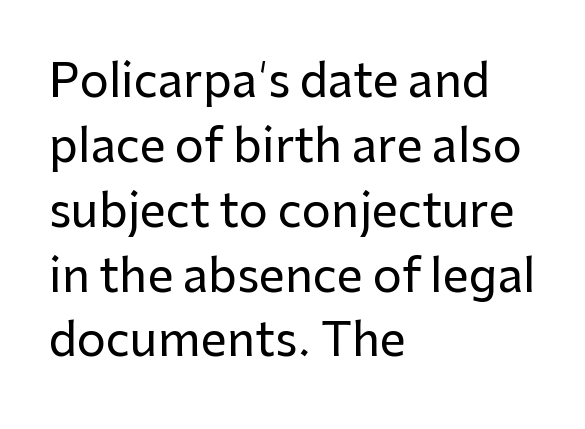
{"serif": "no", "italic": "no", "width": "normal", "stroke_contrast": "low", "x_height": "medium", "monospaced": "no", "underline": "no", "align": "left", "line_spacing": "normal", "line_spacing_ratio": 1.41, "letter_spacing": "normal", "letter_spacing_em": 0.0, "glyph_px": 46}
